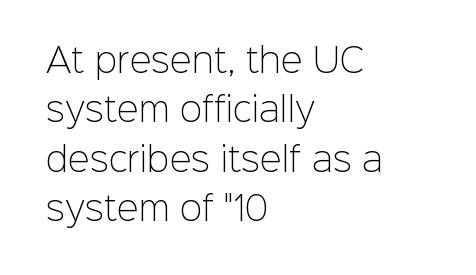
The ragged edge is on the right, which tells us the setting is flush left. Default kerning and tracking; the words read as compact shapes. Is this a sans? Yes — the strokes have no serifs. Vertically, the passage feels balanced, rows spaced as you'd expect.
